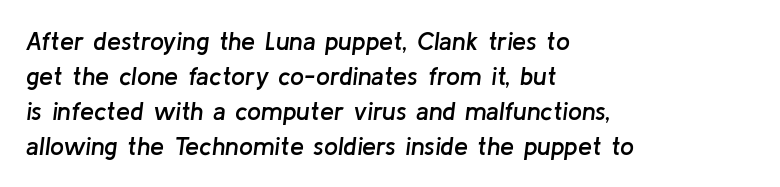
The image shows 25 px text type, italic (leaning right); set left-aligned, normal line spacing (1.4x), normal letter spacing, not underlined.
